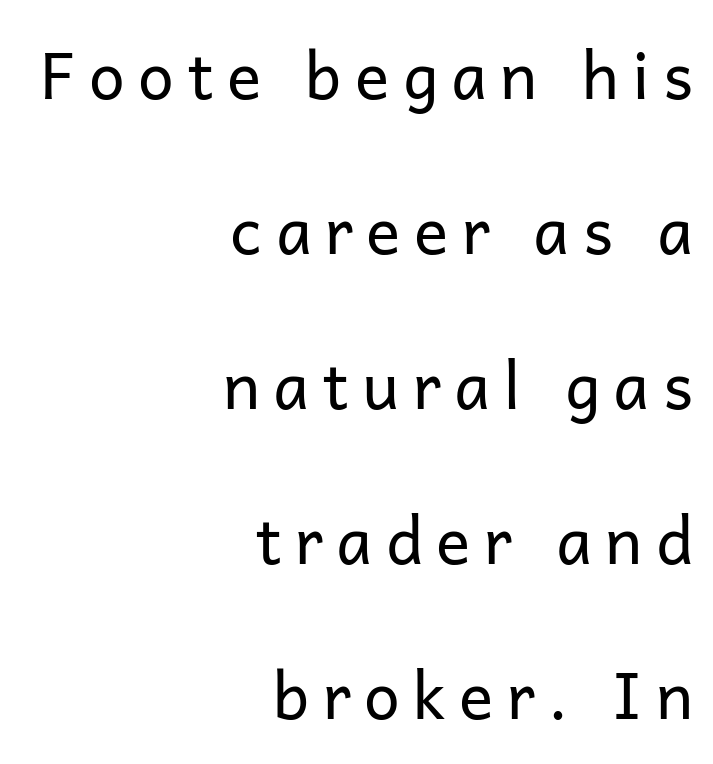
The rendering inserts visible extra space after every character. The letters stand upright; this is a roman face. The rendering uses natural spacing where letterforms have individual widths. The text block is weighted toward the right margin, trailing off unevenly leftward. To sum up the face: it is a sans, with no serifs. Glance below the letters and you will spot only blank space.
